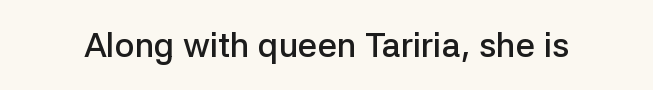
{"serif": "no", "italic": "no", "bold": "semi", "weight": "semibold", "width": "normal", "stroke_contrast": "low", "x_height": "medium", "monospaced": "no", "underline": "no", "letter_spacing": "normal", "letter_spacing_em": 0.0, "glyph_px": 34}
